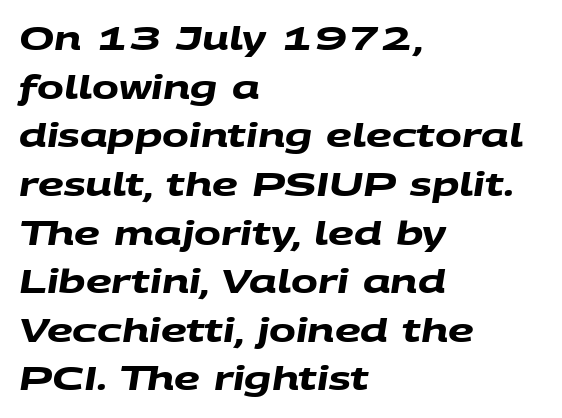
The image shows 32 px heavy, wide sans-serif type; set left-aligned, normal line spacing (1.52x), normal letter spacing, not underlined; medium stroke contrast and a large x-height.
